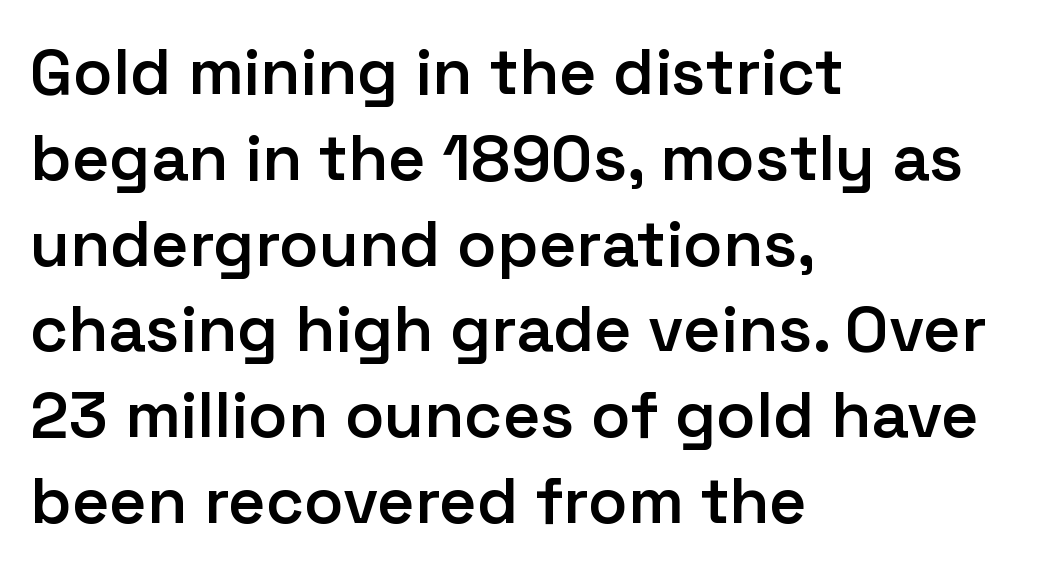
The image shows 65 px semibold sans-serif type, upright; set left-aligned, normal line spacing (1.32x), normal letter spacing, not underlined; low stroke contrast and a medium x-height.
